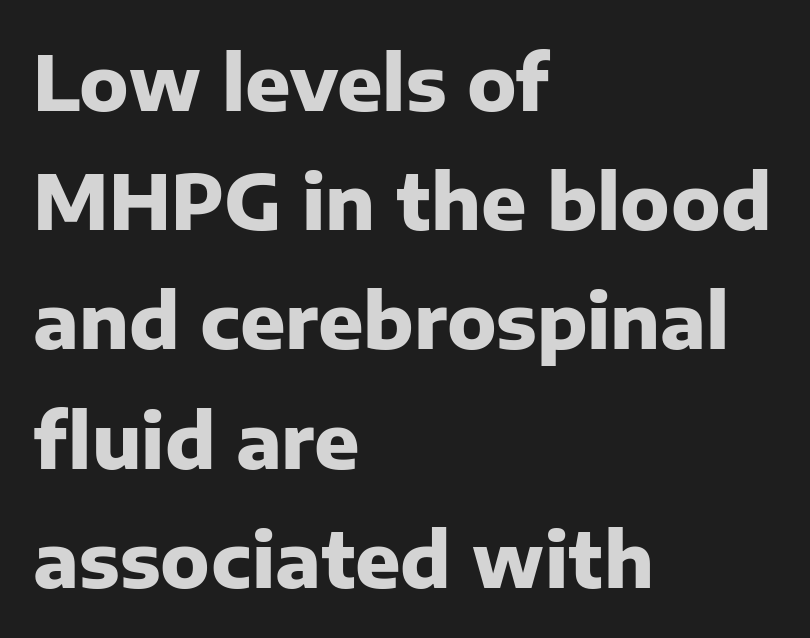
{"serif": "no", "italic": "no", "bold": "yes", "weight": "heavy", "width": "normal", "stroke_contrast": "low", "x_height": "medium", "monospaced": "no", "underline": "no", "align": "left", "line_spacing": "normal", "line_spacing_ratio": 1.59, "letter_spacing": "normal", "letter_spacing_em": 0.0, "glyph_px": 75}
